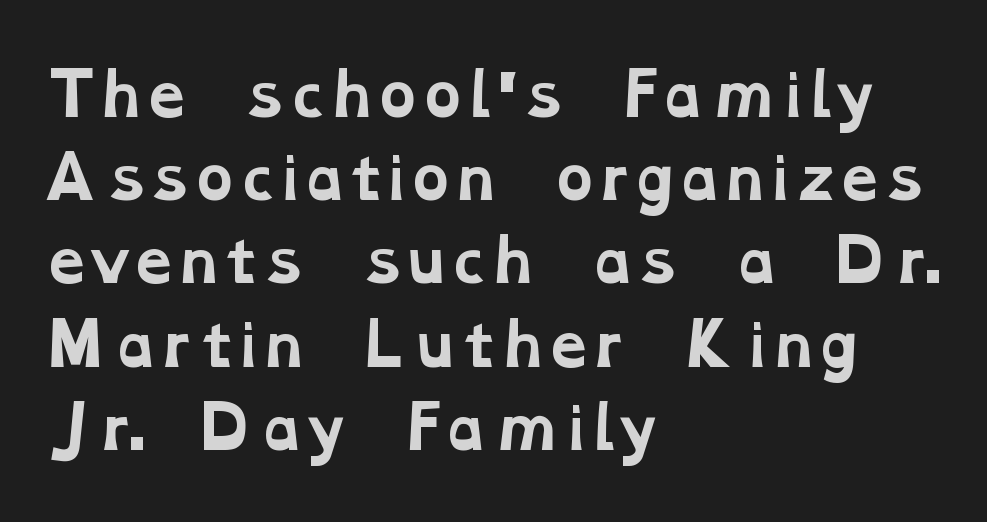
Q: Is the text bold? A: Yes.
Q: Is the typeface a serif or a sans-serif typeface? A: Serif.
Q: Is the text underlined? A: No.
Q: How is the paragraph aligned? A: Left-aligned.
Q: Is the spacing between letters normal or unusually wide? A: Normal.
Q: Is the spacing between lines tight, normal or loose? A: Normal.
Q: Width (condensed, normal, or wide)? A: Wide.
Q: Stroke contrast? A: Low.
Q: x-height? A: Medium.
Q: Monospaced? A: No.
